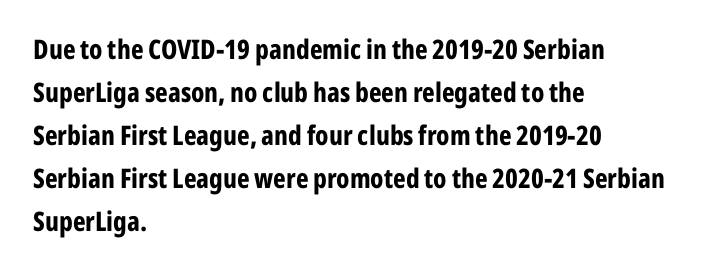
Typesetter's note: full bold, strokes at maximum text heaviness. Quick note: interline space is typical. Compared with a centered layout, this one pins lines to the left instead. Tall strokes in this sample are plumb rather than angled. The tracking reads as untouched default to a designer's eye. Has an underline been added? It has not.
